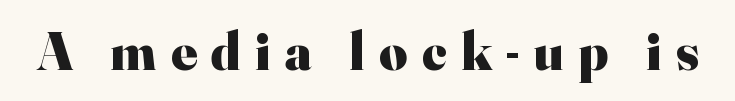
The gap between lines stays unmarked. You can tell it's not italic because the verticals are truly vertical. Proportional: the letters do not fall into vertical columns. Classification — serif. Glyph-to-glyph distance is far greater than everyday printed text. Typographic density is high because the face is bold.
